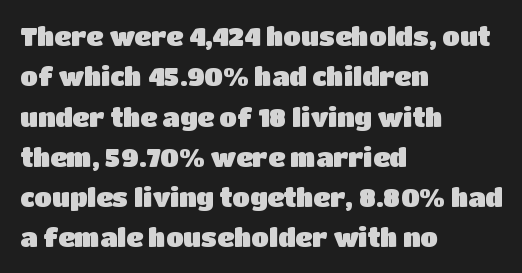
{"italic": "no", "underline": "no", "align": "left", "line_spacing": "normal", "line_spacing_ratio": 1.55, "letter_spacing": "normal", "letter_spacing_em": 0.0, "glyph_px": 26}
